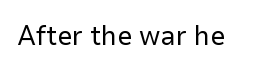
Q: Is the text bold? A: No.
Q: Is the text italic (slanted)? A: No, it is upright.
Q: Is the text underlined? A: No.
Q: Is the spacing between letters normal or unusually wide? A: Normal.
